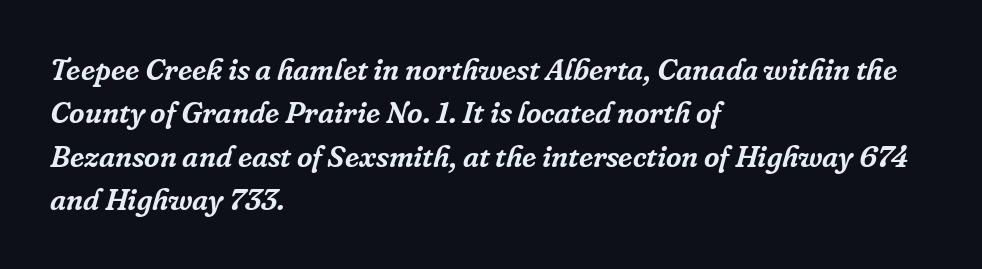
Tracking here is standard; glyphs follow each other at the usual distance. The face used here is proportionally spaced, like ordinary book or web type. The font family rendered here belongs to the serif group. Rendered with sloped, italic letterforms.
